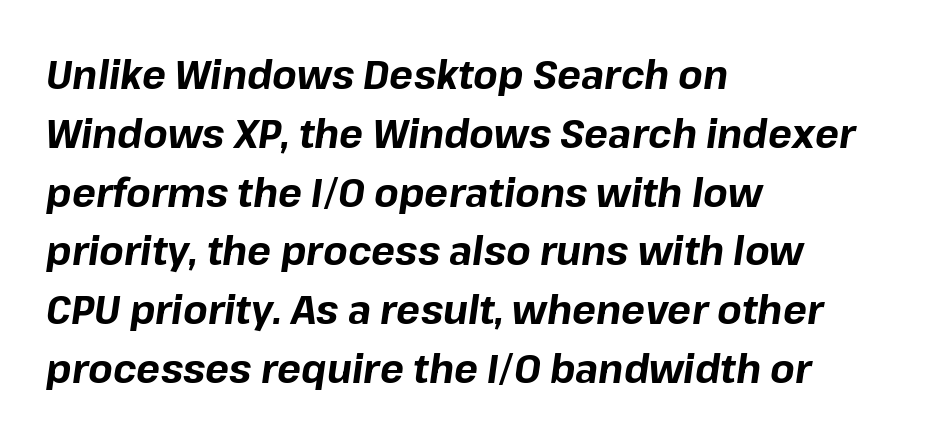
The image shows 40 px bold type, italic (leaning right); set left-aligned, normal line spacing (1.47x), normal letter spacing, not underlined; low stroke contrast and a medium x-height.
